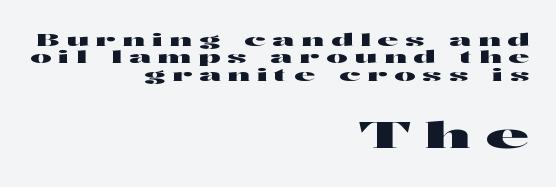
The typography opts for an upright posture over an oblique one. Caption: expanded tracking, letters set apart. The second block has been scaled up relative to the first. The zone under the glyphs is completely vacant.
